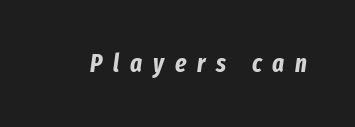
This sample uses expanded letter spacing, leaving extra air between glyphs. Emphasis-style slanted type is in use. Descender tails drop into unmarked territory. A full-strength bold gives these letters their thick strokes.
